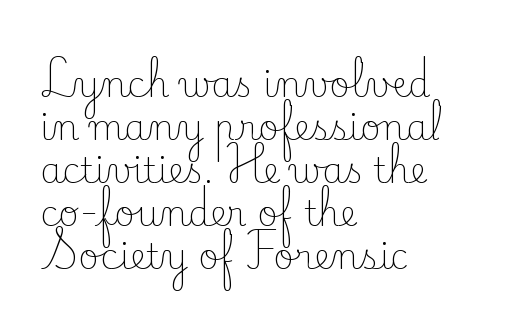
Q: Is the text bold? A: No.
Q: Is the text italic (slanted)? A: No, it is upright.
Q: Is the typeface a serif or a sans-serif typeface? A: Serif.
Q: Is the text underlined? A: No.
Q: How is the paragraph aligned? A: Left-aligned.
Q: Is the spacing between letters normal or unusually wide? A: Normal.
Q: Width (condensed, normal, or wide)? A: Normal.
Q: Stroke contrast? A: Low.
Q: x-height? A: Small.
Q: Monospaced? A: No.
